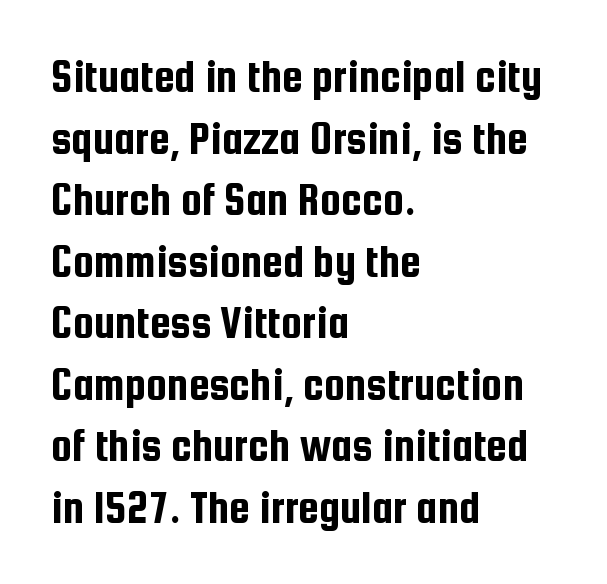
The image shows 47 px condensed sans-serif type, upright; set left-aligned, normal line spacing (1.31x), normal letter spacing, not underlined; low stroke contrast and a medium x-height.
